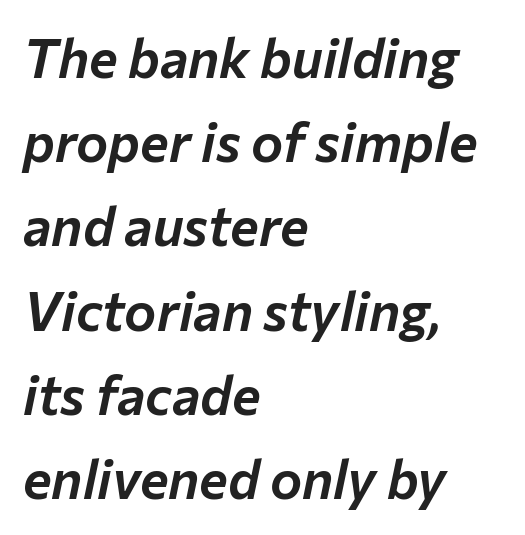
Q: Is the text italic (slanted)? A: Yes, it leans right by about 12 degrees.
Q: Is the text underlined? A: No.
Q: How is the paragraph aligned? A: Left-aligned.
Q: Is the spacing between letters normal or unusually wide? A: Normal.
Q: Is the spacing between lines tight, normal or loose? A: Normal.
Q: Width (condensed, normal, or wide)? A: Normal.
Q: Stroke contrast? A: Low.
Q: x-height? A: Medium.
Q: Monospaced? A: No.
